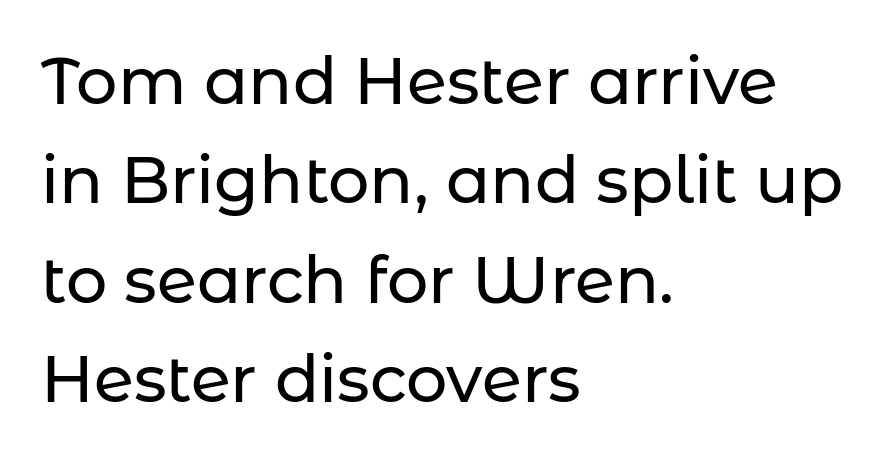
Look at the bottom of the vertical strokes: they stop flat, with no serifs. Does extra space separate the letters? No, they use regular spacing. The letters advance in unequal steps, a hallmark of proportional type. Compared with a centered layout, this one pins lines to the left instead. One glance says typical: line gaps are just what's usual. Glance below the letters and you will spot only blank space.
